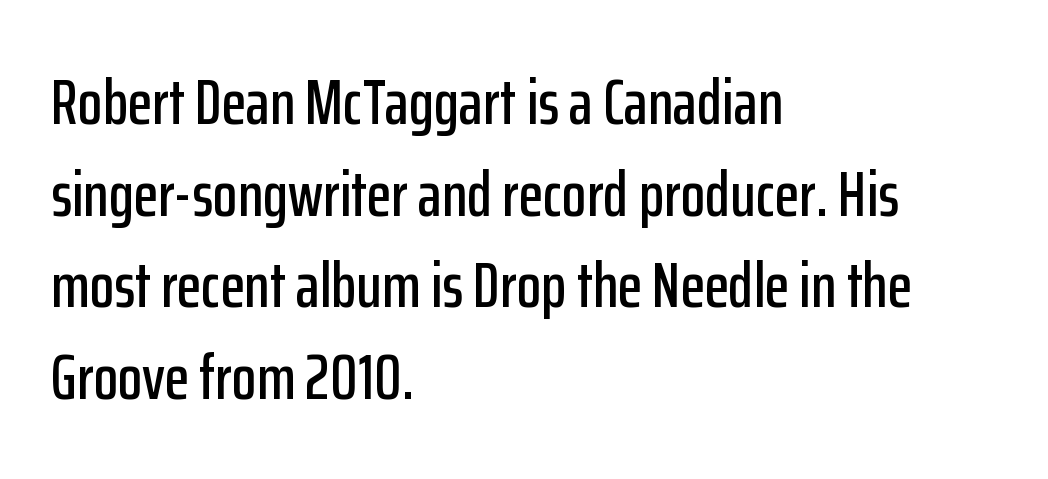
The vertical gap from one line to the next is medium. The strip under each line holds only bare page. Note the varied advance widths — an 'i' is clearly narrower than an 'm'. No feet cap the strokes, marking this as sans-serif type. This is the regular roman posture of the typeface.
